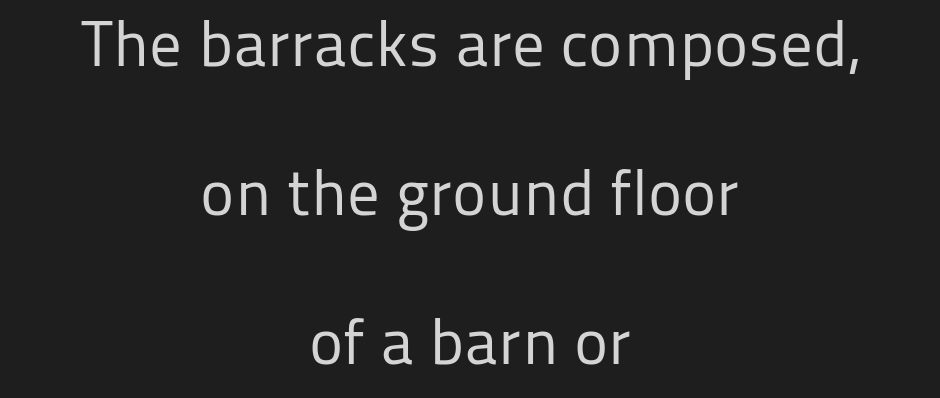
Q: Is the text bold? A: No.
Q: Is the text italic (slanted)? A: No, it is upright.
Q: Is the typeface a serif or a sans-serif typeface? A: Sans-serif.
Q: Is the text underlined? A: No.
Q: How is the paragraph aligned? A: Centered.
Q: Is the spacing between letters normal or unusually wide? A: Normal.
Q: Is the spacing between lines tight, normal or loose? A: Loose.
Q: Width (condensed, normal, or wide)? A: Normal.
Q: Stroke contrast? A: Low.
Q: x-height? A: Medium.
Q: Monospaced? A: No.
